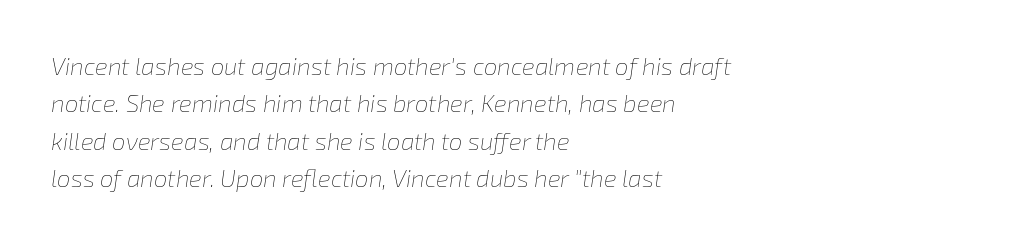
The image shows 24 px text type, italic (leaning right); set left-aligned, normal line spacing (1.56x), normal letter spacing, not underlined.
